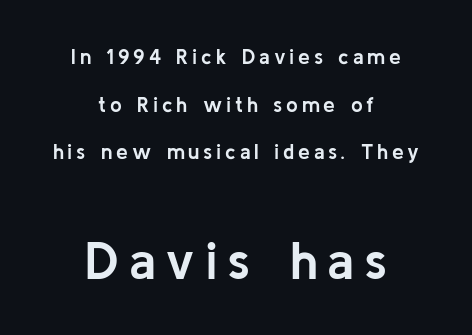
The image shows 53 px semibold sans-serif type, upright; set centered, loose line spacing (2.27x), not underlined; the second (bottom) block is 2.52x larger; low stroke contrast and a medium x-height.
